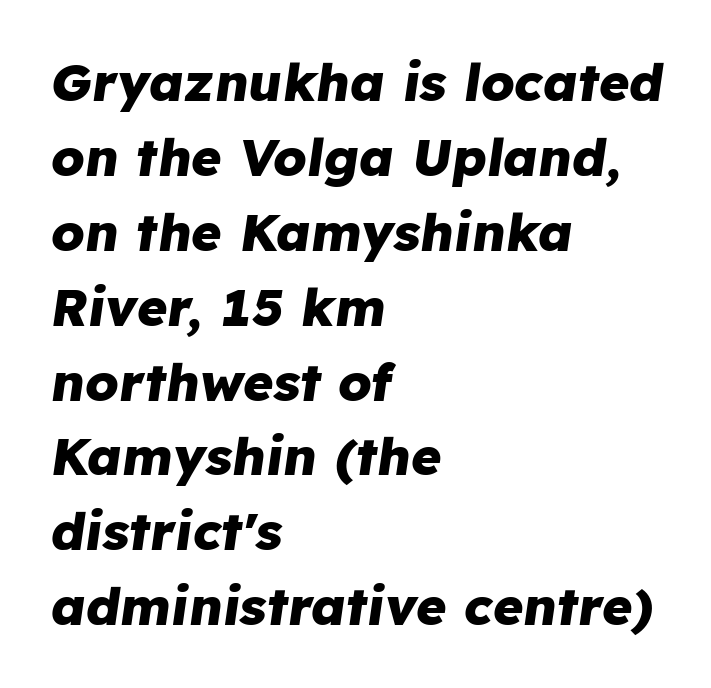
The passage is arranged the way most books set body copy — flush left. In terms of weight, the rendering is a true, heavy bold. Proportional: the letters do not fall into vertical columns. This sample uses an oblique cut, with every glyph tilted off the vertical. This sample uses plain, unmodified letter spacing.
